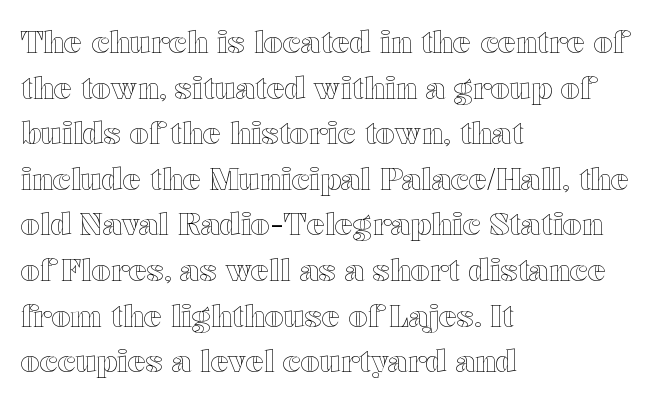
A typesetter would call this proportional, since set widths differ per character. Do the letters lean? They stand straight. The typesetter chose a ragged-right arrangement here. Standard letterfit; no display-style spreading of the glyphs. In terms of leading, this rendering sits right in the middle.
